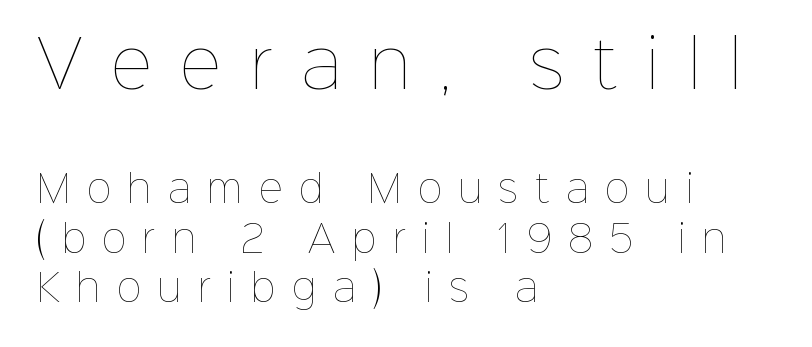
Q: Is the text bold? A: No.
Q: Is the text italic (slanted)? A: No, it is upright.
Q: Is the text underlined? A: No.
Q: How is the paragraph aligned? A: Left-aligned.
Q: Is the spacing between letters normal or unusually wide? A: Unusually wide.
Q: Is the spacing between lines tight, normal or loose? A: Normal.
Q: Which block of text is set in a larger size, the first (top) or the second (bottom)? A: The first (top) one.
Q: Width (condensed, normal, or wide)? A: Normal.
Q: Stroke contrast? A: Low.
Q: x-height? A: Medium.
Q: Monospaced? A: No.
